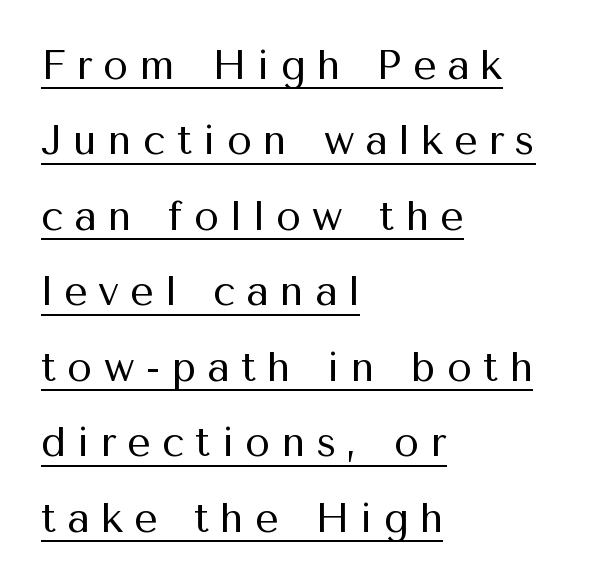
Q: Is the text bold? A: No.
Q: Is the text italic (slanted)? A: No, it is upright.
Q: Is the typeface a serif or a sans-serif typeface? A: Sans-serif.
Q: Is the text underlined? A: Yes.
Q: How is the paragraph aligned? A: Left-aligned.
Q: Is the spacing between letters normal or unusually wide? A: Unusually wide.
Q: Width (condensed, normal, or wide)? A: Normal.
Q: Stroke contrast? A: Medium.
Q: x-height? A: Medium.
Q: Monospaced? A: No.
